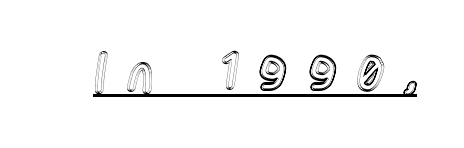
Q: Is the text italic (slanted)? A: Yes.
Q: Is the text underlined? A: Yes.
Q: Is the spacing between letters normal or unusually wide? A: Unusually wide.
Q: Width (condensed, normal, or wide)? A: Condensed.
Q: x-height? A: Medium.
Q: Monospaced? A: No.
